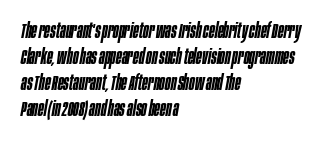
The image shows 21 px text type, italic (leaning right); set left-aligned, line spacing 1.24x, normal letter spacing, not underlined.
